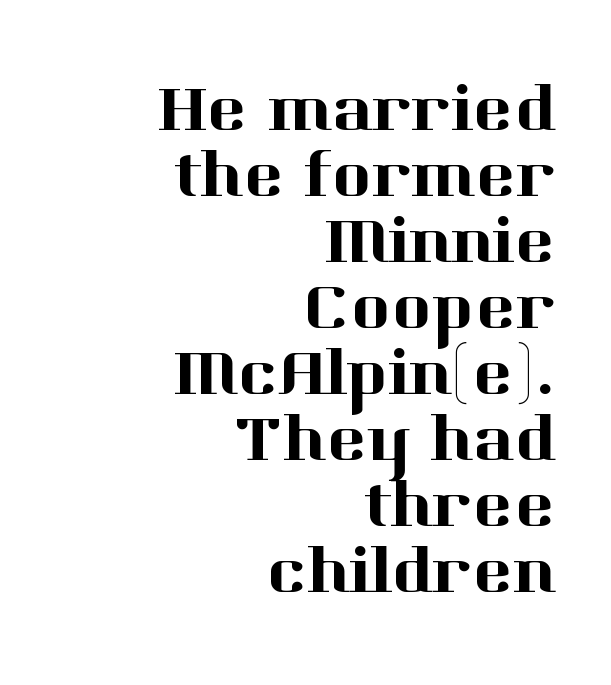
Q: Is the text italic (slanted)? A: No, it is upright.
Q: Is the typeface a serif or a sans-serif typeface? A: Serif.
Q: Is the text underlined? A: No.
Q: How is the paragraph aligned? A: Right-aligned.
Q: Is the spacing between letters normal or unusually wide? A: Normal.
Q: Is the spacing between lines tight, normal or loose? A: Tight.
Q: Width (condensed, normal, or wide)? A: Normal.
Q: Stroke contrast? A: High.
Q: x-height? A: Medium.
Q: Monospaced? A: No.
